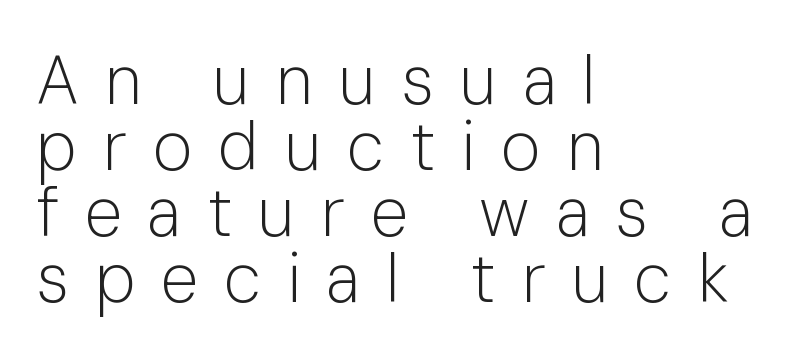
{"serif": "no", "italic": "no", "bold": "no", "weight": "light", "width": "normal", "stroke_contrast": "low", "x_height": "medium", "monospaced": "no", "underline": "no", "align": "left", "line_spacing": "tight", "line_spacing_ratio": 0.97, "letter_spacing": "wide", "letter_spacing_em": 0.38, "glyph_px": 68}
